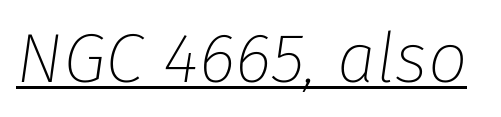
The specimen reads as italic at a glance. Looks like regular typesetting: each glyph gets only the width it needs. The words here are underlined. Nothing unusual about the tracking: characters are spaced as the font intends. The letterforms sit at book weight or below.
